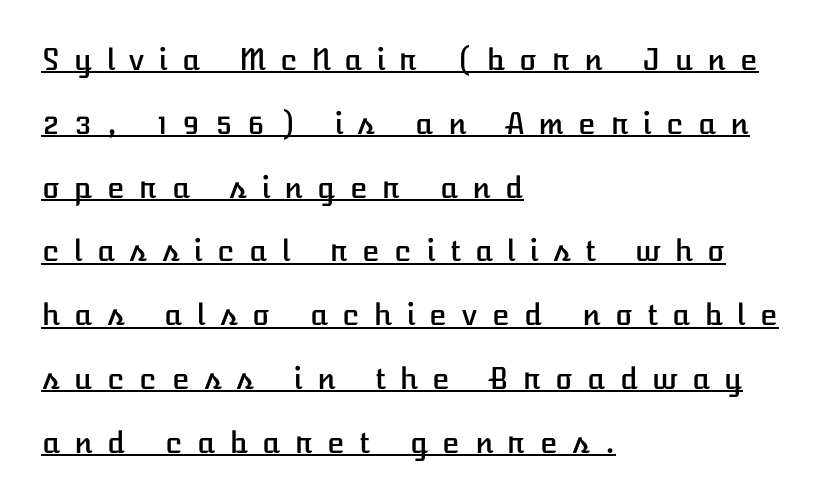
The setting favours the left margin, as ordinary paragraphs usually do. The specimen reads as upright at a glance. Line spacing here is loose. Every word sits above its own underline. There is plenty of visible air inserted between adjacent glyphs.
